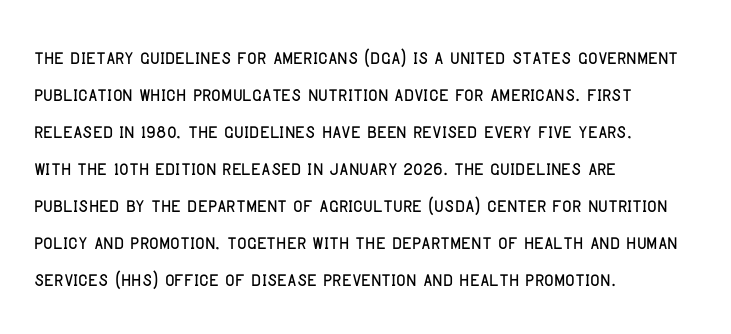
Q: Is the text italic (slanted)? A: No, it is upright.
Q: Is the text underlined? A: No.
Q: How is the paragraph aligned? A: Left-aligned.
Q: Is the spacing between letters normal or unusually wide? A: Normal.
Q: Is the spacing between lines tight, normal or loose? A: Normal.
